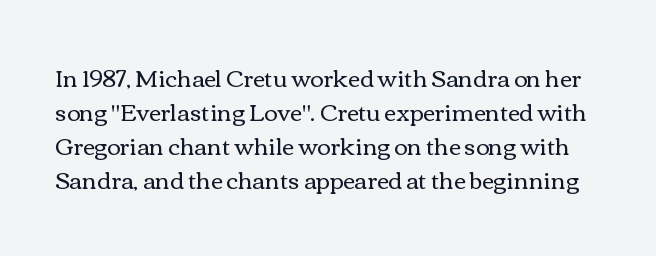
{"italic": "no", "bold": "no", "underline": "no", "line_spacing": "normal", "line_spacing_ratio": 1.48, "letter_spacing": "normal", "letter_spacing_em": 0.0, "glyph_px": 23}
